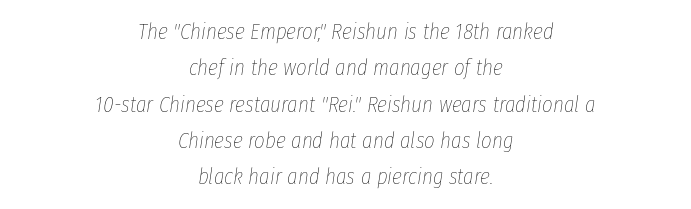
This rendering uses center alignment, leaving both contours irregular but symmetric. Quick note: interline space is typical. In terms of letterspacing, this is plain default setting. The passage shown is not underscored anywhere.
